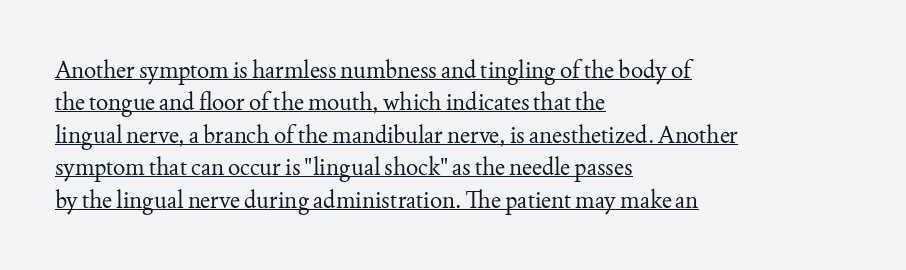
Does extra space separate the letters? No, they use regular spacing. This is underlined copy, the kind a proofreader might mark for attention. Is the block centered? No — it sits flush against the left margin. Style check: upright. Regular leading.
